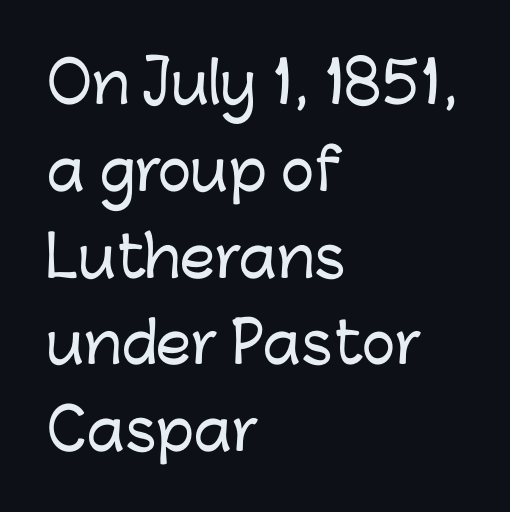
Q: Is the text italic (slanted)? A: No, it is upright.
Q: Is the typeface a serif or a sans-serif typeface? A: Sans-serif.
Q: Is the text underlined? A: No.
Q: How is the paragraph aligned? A: Left-aligned.
Q: Is the spacing between letters normal or unusually wide? A: Normal.
Q: Is the spacing between lines tight, normal or loose? A: Normal.
Q: Width (condensed, normal, or wide)? A: Normal.
Q: Stroke contrast? A: Low.
Q: x-height? A: Medium.
Q: Monospaced? A: No.
